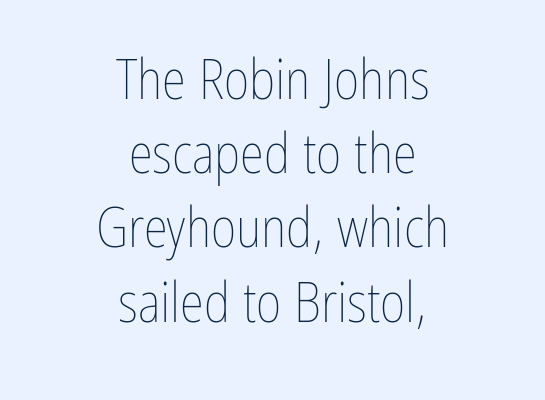
Q: Is the text bold? A: No.
Q: Is the text italic (slanted)? A: No, it is upright.
Q: Is the text underlined? A: No.
Q: How is the paragraph aligned? A: Centered.
Q: Is the spacing between letters normal or unusually wide? A: Normal.
Q: Is the spacing between lines tight, normal or loose? A: Normal.
Q: Width (condensed, normal, or wide)? A: Condensed.
Q: Stroke contrast? A: Low.
Q: x-height? A: Medium.
Q: Monospaced? A: No.
